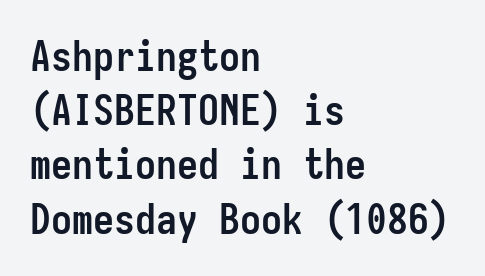
Q: Is the text bold? A: Yes.
Q: Is the text italic (slanted)? A: No, it is upright.
Q: Is the typeface a serif or a sans-serif typeface? A: Sans-serif.
Q: Is the text underlined? A: No.
Q: How is the paragraph aligned? A: Left-aligned.
Q: Is the spacing between letters normal or unusually wide? A: Normal.
Q: Is the spacing between lines tight, normal or loose? A: Normal.
Q: Width (condensed, normal, or wide)? A: Condensed.
Q: Stroke contrast? A: Low.
Q: x-height? A: Medium.
Q: Monospaced? A: Yes.
